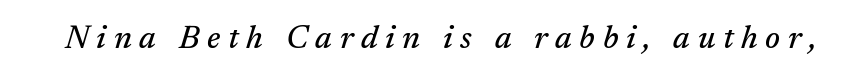
Q: Is the text italic (slanted)? A: Yes, it leans right by about 17 degrees.
Q: Is the typeface a serif or a sans-serif typeface? A: Serif.
Q: Is the text underlined? A: No.
Q: Is the spacing between letters normal or unusually wide? A: Unusually wide.
Q: Width (condensed, normal, or wide)? A: Normal.
Q: Stroke contrast? A: Medium.
Q: x-height? A: Medium.
Q: Monospaced? A: No.
